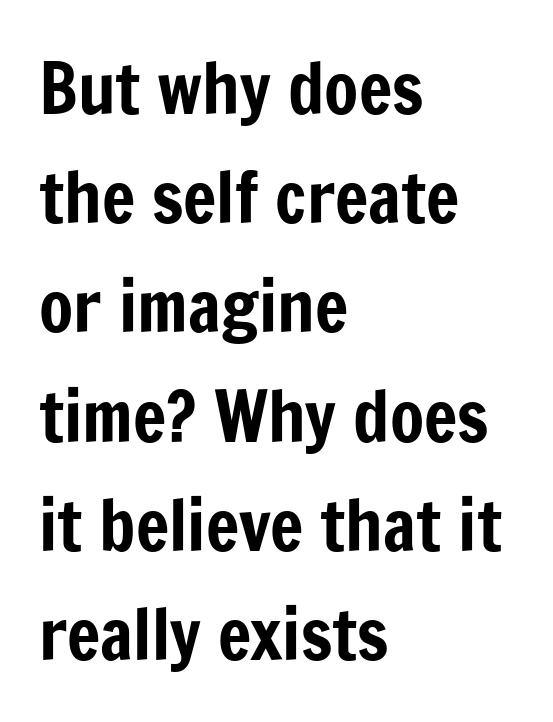
{"serif": "no", "italic": "no", "width": "condensed", "stroke_contrast": "low", "x_height": "medium", "monospaced": "no", "underline": "no", "align": "left", "line_spacing": "normal", "line_spacing_ratio": 1.56, "letter_spacing": "normal", "letter_spacing_em": 0.0, "glyph_px": 70}
